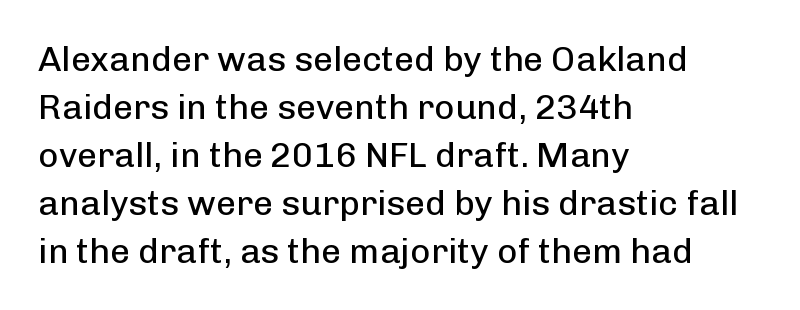
The image shows 35 px regular-weight sans-serif type, upright; set left-aligned, normal line spacing (1.37x), normal letter spacing, not underlined; low stroke contrast and a medium x-height.
